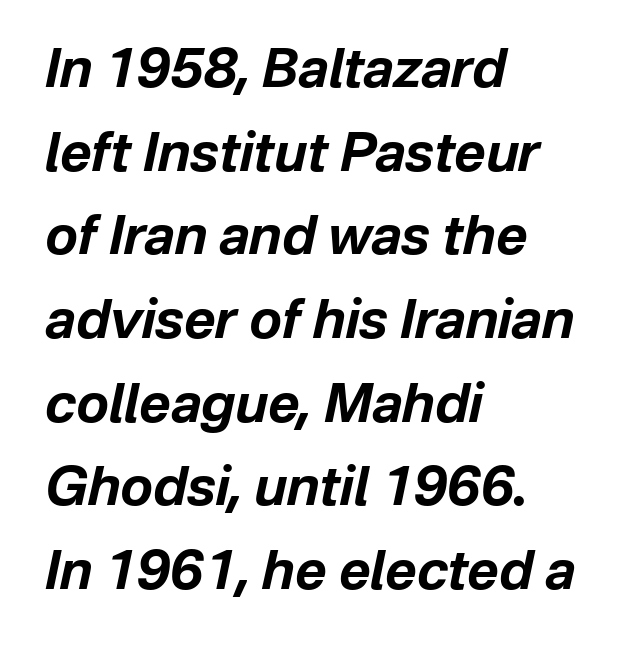
Q: Is the text bold? A: Yes.
Q: Is the text italic (slanted)? A: Yes, it leans right by about 12 degrees.
Q: Is the text underlined? A: No.
Q: How is the paragraph aligned? A: Left-aligned.
Q: Is the spacing between letters normal or unusually wide? A: Normal.
Q: Is the spacing between lines tight, normal or loose? A: Normal.
Q: Width (condensed, normal, or wide)? A: Normal.
Q: Stroke contrast? A: Low.
Q: x-height? A: Medium.
Q: Monospaced? A: No.
